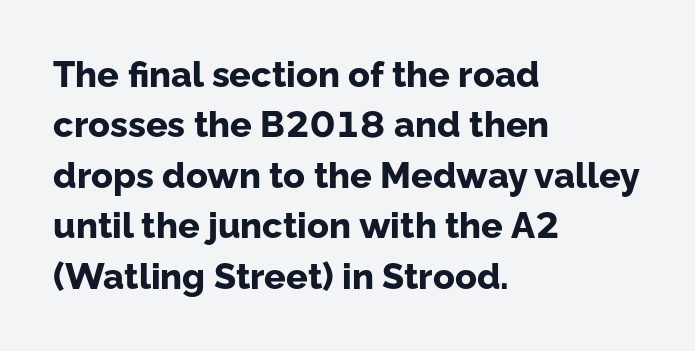
{"serif": "no", "italic": "no", "bold": "yes", "weight": "bold", "width": "normal", "stroke_contrast": "low", "x_height": "medium", "monospaced": "no", "underline": "no", "align": "left", "line_spacing": "normal", "line_spacing_ratio": 1.4, "letter_spacing": "normal", "letter_spacing_em": 0.0, "glyph_px": 36}
